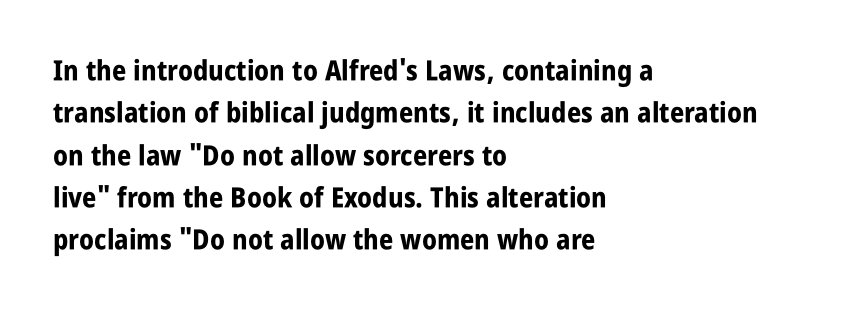
The image shows 28 px bold, condensed sans-serif type, upright; set left-aligned, normal line spacing (1.51x), normal letter spacing, not underlined; low stroke contrast and a large x-height.
